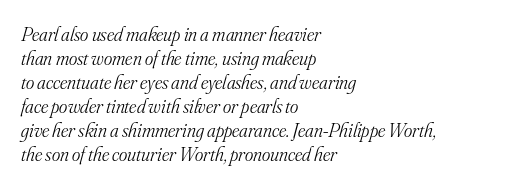
Alignment: flush left. Bold? No — there's no thickening of the strokes. Letter spacing: default. The passage shown is not underscored anywhere. This sample uses an oblique cut, with every glyph tilted off the vertical.
